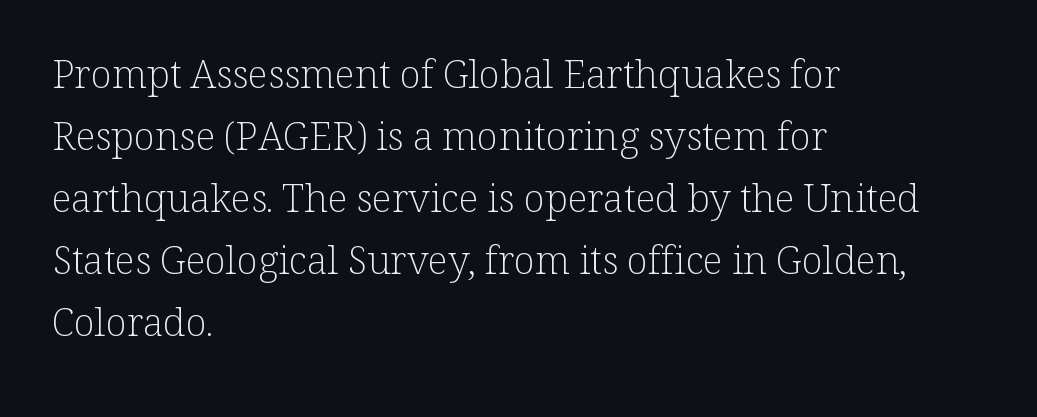
{"serif": "yes", "italic": "no", "bold": "no", "weight": "light", "width": "normal", "stroke_contrast": "low", "x_height": "medium", "monospaced": "no", "underline": "no", "align": "left", "line_spacing": "normal", "line_spacing_ratio": 1.59, "letter_spacing": "normal", "letter_spacing_em": 0.0, "glyph_px": 39}
